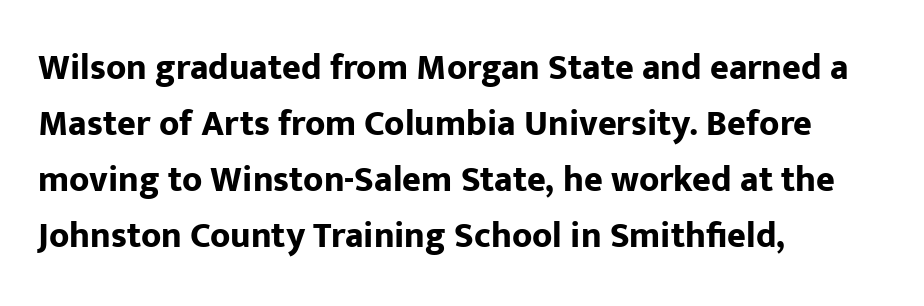
Visually the block forms a straight wall on the left and a jagged coastline on the right. The vertical gap from one line to the next is medium. What stands out about the letter spacing? Nothing — it is the standard amount. Serifs: no, the terminals of the letterforms are clean.
